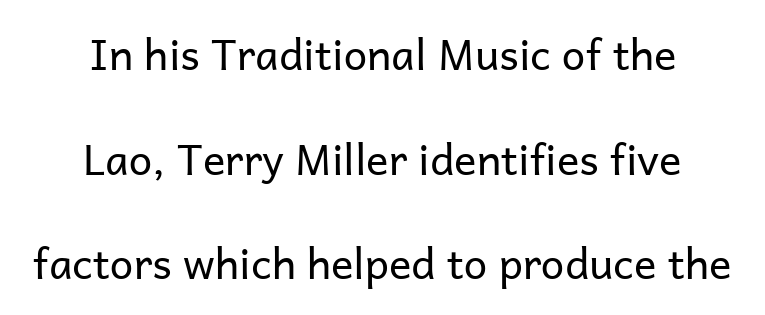
Q: Is the text bold? A: No.
Q: Is the text italic (slanted)? A: No, it is upright.
Q: Is the typeface a serif or a sans-serif typeface? A: Sans-serif.
Q: Is the text underlined? A: No.
Q: How is the paragraph aligned? A: Centered.
Q: Is the spacing between letters normal or unusually wide? A: Normal.
Q: Is the spacing between lines tight, normal or loose? A: Loose.
Q: Width (condensed, normal, or wide)? A: Normal.
Q: Stroke contrast? A: Low.
Q: x-height? A: Medium.
Q: Monospaced? A: No.
